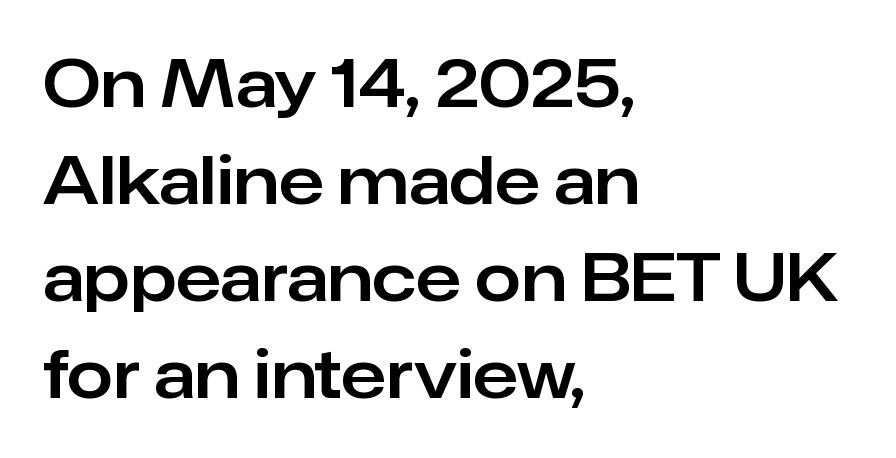
The image shows 66 px sans-serif type, upright; set left-aligned, normal line spacing (1.47x), normal letter spacing, not underlined; low stroke contrast and a medium x-height.
